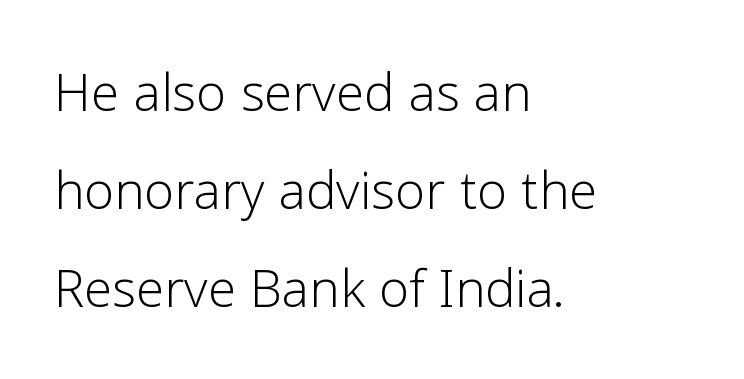
Leading: standard. Teacher's note: observe the even left margin — that is flush-left alignment. These lines are composed in type without serifs. Think of a printed novel: that variable character pitch is what you see here. Lines of text with bare space underneath. This sample uses plain, unmodified letter spacing.
